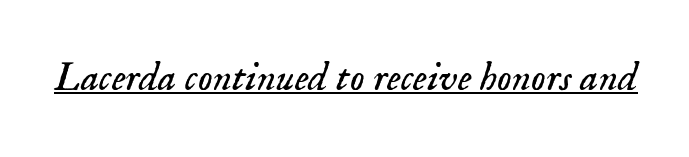
Q: Is the text bold? A: No.
Q: Is the text italic (slanted)? A: Yes, it leans right by about 18 degrees.
Q: Is the typeface a serif or a sans-serif typeface? A: Serif.
Q: Is the text underlined? A: Yes.
Q: Is the spacing between letters normal or unusually wide? A: Normal.
Q: Width (condensed, normal, or wide)? A: Normal.
Q: Stroke contrast? A: Low.
Q: x-height? A: Small.
Q: Monospaced? A: No.
